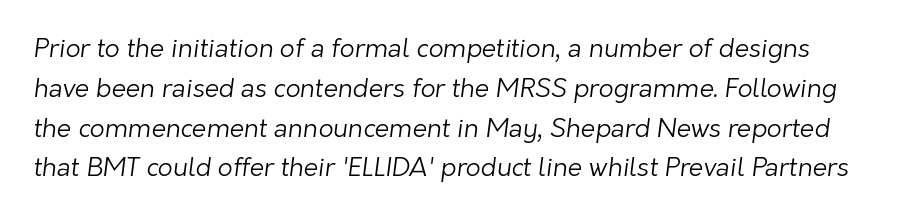
{"bold": "no", "underline": "no", "line_spacing": "normal", "line_spacing_ratio": 1.53, "letter_spacing": "normal", "letter_spacing_em": 0.0, "glyph_px": 26}
